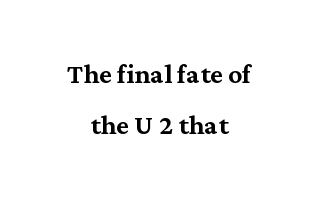
Q: Is the text italic (slanted)? A: No, it is upright.
Q: Is the typeface a serif or a sans-serif typeface? A: Serif.
Q: Is the text underlined? A: No.
Q: How is the paragraph aligned? A: Centered.
Q: Is the spacing between letters normal or unusually wide? A: Normal.
Q: Is the spacing between lines tight, normal or loose? A: Normal.
Q: Width (condensed, normal, or wide)? A: Normal.
Q: Stroke contrast? A: Medium.
Q: x-height? A: Medium.
Q: Monospaced? A: No.
